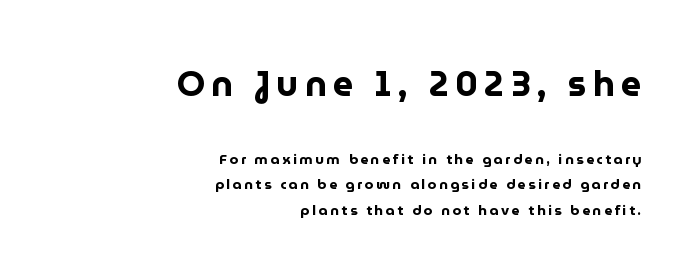
{"serif": "no", "italic": "no", "bold": "yes", "weight": "bold", "width": "normal", "stroke_contrast": "low", "x_height": "medium", "monospaced": "no", "underline": "no", "align": "right", "line_spacing_ratio": 1.82, "larger_block": "first", "size_ratio": 2.5, "glyph_px": 35}
